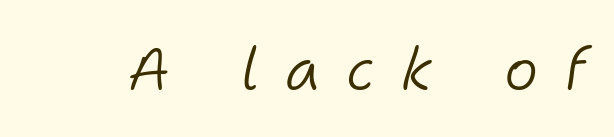
Each stroke keeps to a modest, everyday thickness or less. Only glyphs here, with clear space below each row. Tracking here is generous; glyphs stand well apart from one another. Character widths vary here, with narrow letters taking less room than wide ones. Slant detected: the letters are inclined.
